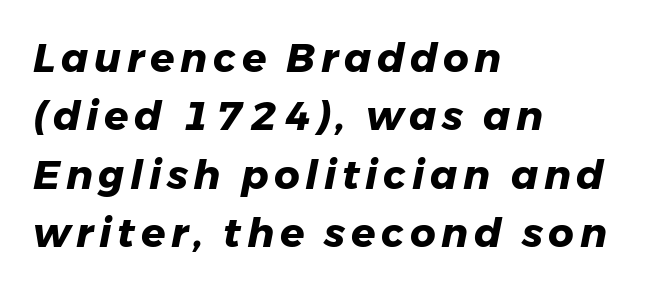
Whoever set this chose a conventional vertical rhythm. Tall strokes in this sample are angled rather than plumb. The font is running at its bold setting. This sample has the flowing, uneven cadence of proportional lettering. The words here are not underlined.
